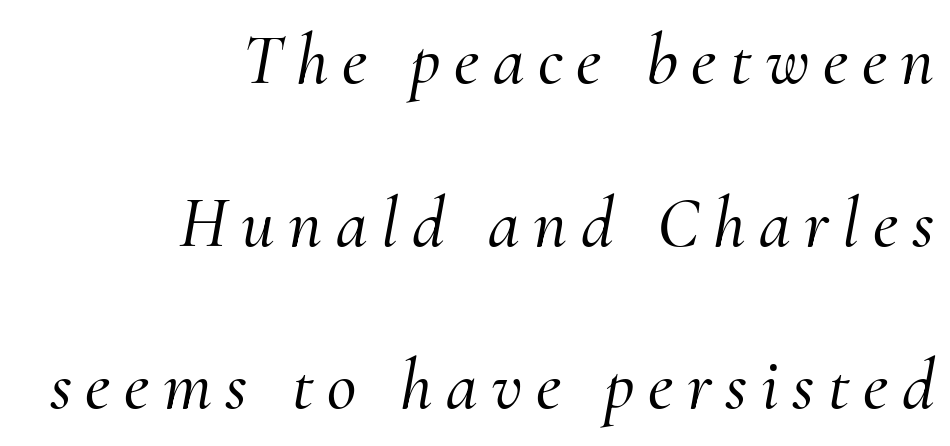
The string is rendered with underlining switched off. Unlike a clean sans, this face finishes its strokes with serifs. Quick note: interline space is abundant. The lines are quadded right. Is the type slanted? Yes — the strokes lean at a clear angle.
